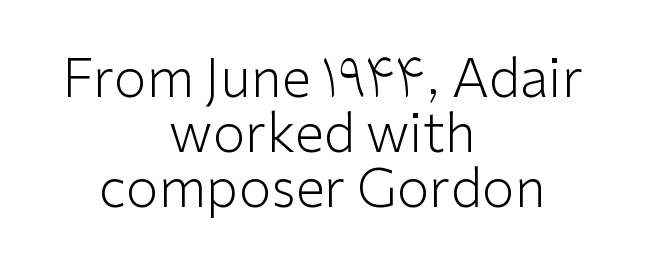
Q: Is the text bold? A: No.
Q: Is the text italic (slanted)? A: No, it is upright.
Q: Is the typeface a serif or a sans-serif typeface? A: Sans-serif.
Q: Is the text underlined? A: No.
Q: How is the paragraph aligned? A: Centered.
Q: Is the spacing between letters normal or unusually wide? A: Normal.
Q: Is the spacing between lines tight, normal or loose? A: Tight.
Q: Width (condensed, normal, or wide)? A: Normal.
Q: Stroke contrast? A: Low.
Q: x-height? A: Medium.
Q: Monospaced? A: No.
